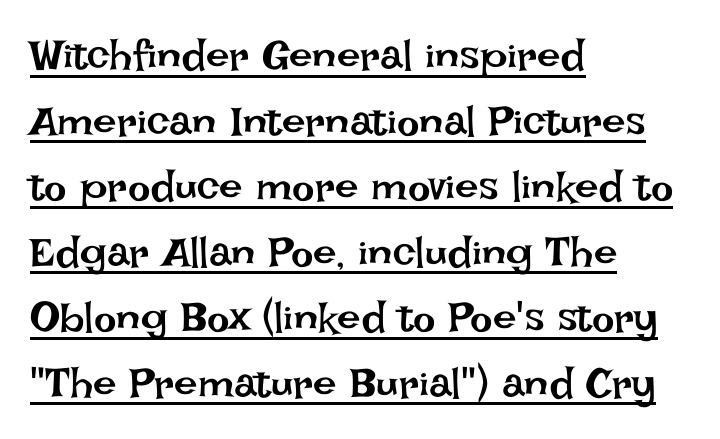
Q: Is the text bold? A: No.
Q: Is the text italic (slanted)? A: No, it is upright.
Q: Is the text underlined? A: Yes.
Q: How is the paragraph aligned? A: Left-aligned.
Q: Is the spacing between letters normal or unusually wide? A: Normal.
Q: Is the spacing between lines tight, normal or loose? A: Normal.
Q: Width (condensed, normal, or wide)? A: Normal.
Q: Stroke contrast? A: Low.
Q: x-height? A: Large.
Q: Monospaced? A: No.
